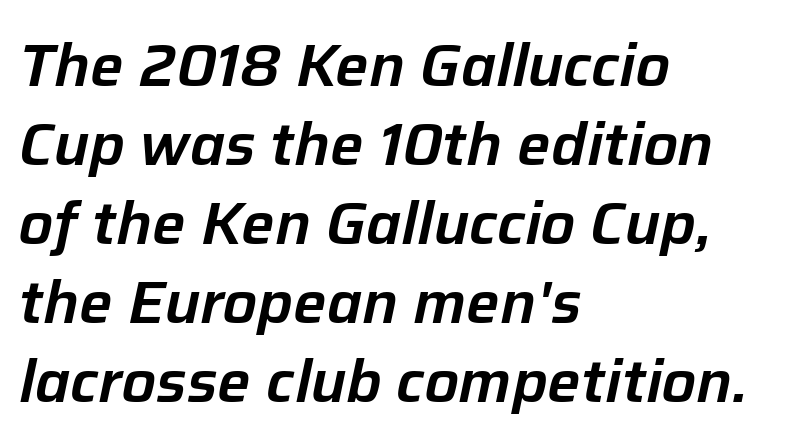
{"italic": "yes", "lean": "right", "slant_degrees": 12, "width": "normal", "stroke_contrast": "low", "x_height": "medium", "monospaced": "no", "underline": "no", "align": "left", "line_spacing": "normal", "line_spacing_ratio": 1.34, "letter_spacing": "normal", "letter_spacing_em": 0.0, "glyph_px": 59}
